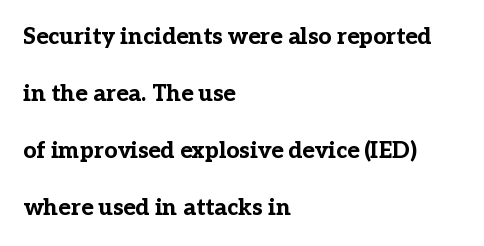
{"italic": "no", "bold": "yes", "underline": "no", "align": "left", "line_spacing": "loose", "line_spacing_ratio": 2.48, "letter_spacing": "normal", "letter_spacing_em": 0.0, "glyph_px": 23}
